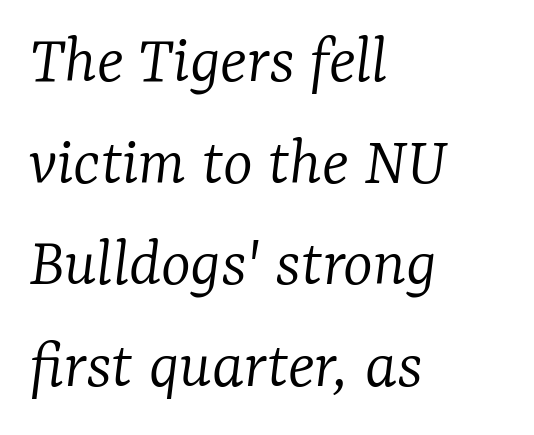
You could not count columns in this text — the font is proportionally spaced. Check where the strokes stop: tiny serifs finish them off. Just letters on the line, the space beneath them empty. These lines sit exactly where default settings would place them. No extra tracking has been applied to these lines.
